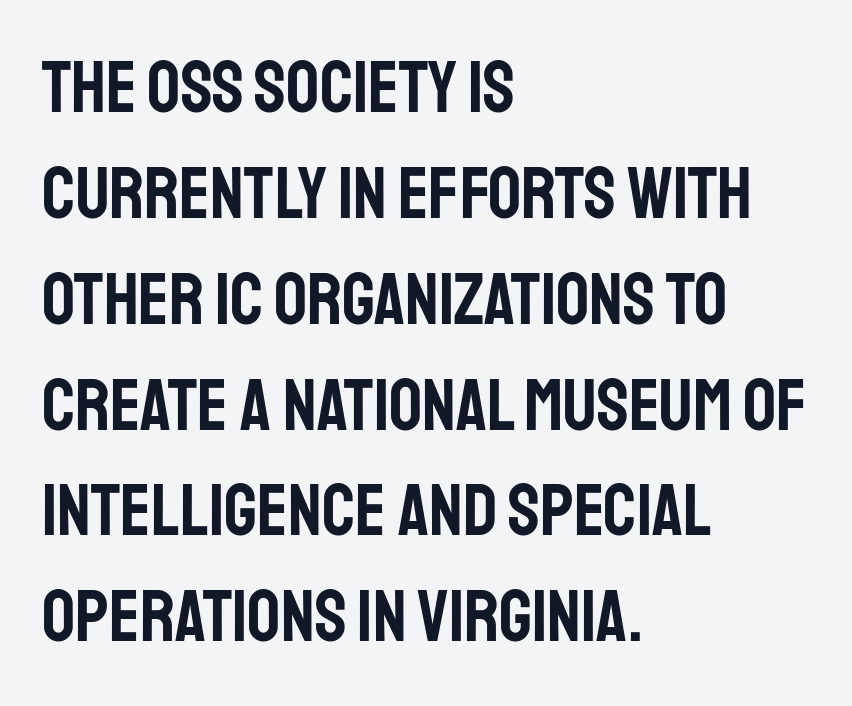
Q: Is the text italic (slanted)? A: No, it is upright.
Q: Is the typeface a serif or a sans-serif typeface? A: Sans-serif.
Q: Is the text underlined? A: No.
Q: How is the paragraph aligned? A: Left-aligned.
Q: Is the spacing between letters normal or unusually wide? A: Normal.
Q: Is the spacing between lines tight, normal or loose? A: Normal.
Q: Width (condensed, normal, or wide)? A: Condensed.
Q: Stroke contrast? A: Low.
Q: x-height? A: Large.
Q: Monospaced? A: No.
